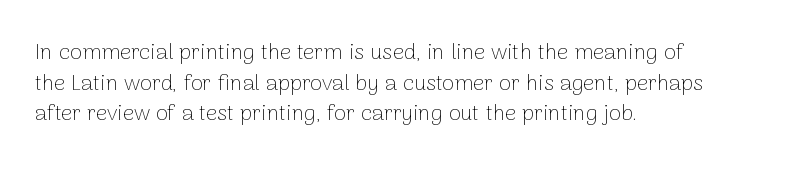
Q: Is the text bold? A: No.
Q: Is the text italic (slanted)? A: No, it is upright.
Q: Is the text underlined? A: No.
Q: How is the paragraph aligned? A: Left-aligned.
Q: Is the spacing between letters normal or unusually wide? A: Normal.
Q: Is the spacing between lines tight, normal or loose? A: Normal.
